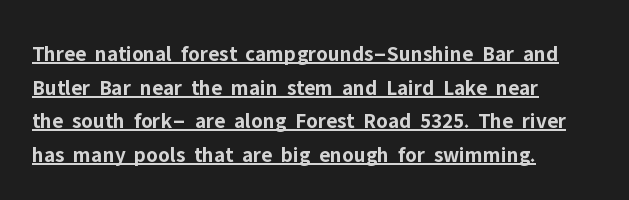
{"italic": "no", "bold": "yes", "underline": "yes", "align": "left", "line_spacing": "normal", "line_spacing_ratio": 1.53, "letter_spacing": "normal", "letter_spacing_em": 0.0, "glyph_px": 22}
